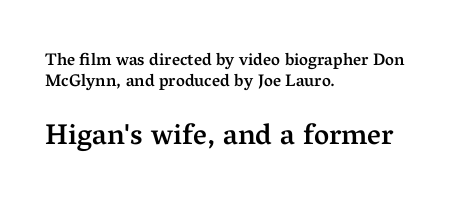
Type size steps up from the first block to the second. The passage shown is typeset with a serif family. The lines in this sample share a left origin and differ only in where they stop. Varying glyph widths throughout — classic text-font behaviour.
